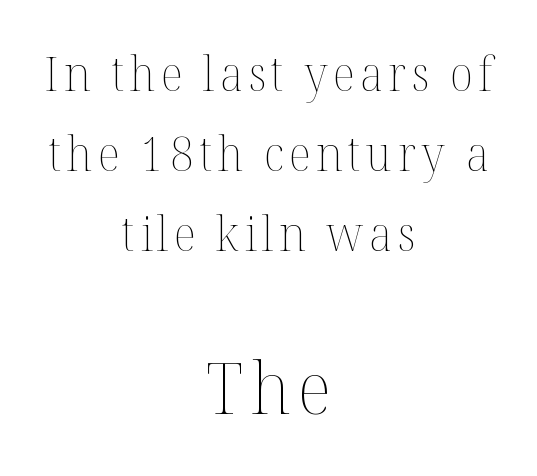
The image shows 72 px thin type, upright; set centered, normal line spacing (1.67x), not underlined; the second (bottom) block is 1.5x larger; medium stroke contrast and a medium x-height.
